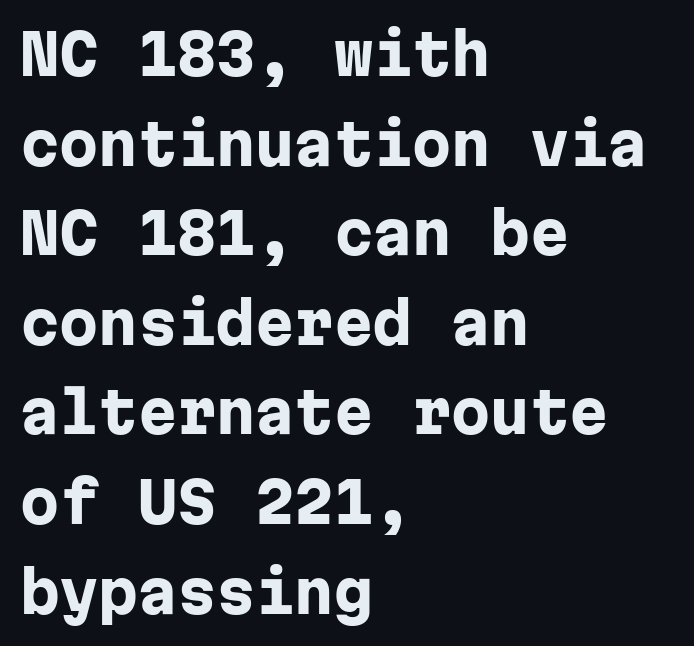
Q: Is the text bold? A: Yes.
Q: Is the text italic (slanted)? A: No, it is upright.
Q: Is the typeface a serif or a sans-serif typeface? A: Sans-serif.
Q: Is the text underlined? A: No.
Q: How is the paragraph aligned? A: Left-aligned.
Q: Is the spacing between letters normal or unusually wide? A: Normal.
Q: Is the spacing between lines tight, normal or loose? A: Normal.
Q: Width (condensed, normal, or wide)? A: Normal.
Q: Stroke contrast? A: Low.
Q: x-height? A: Medium.
Q: Monospaced? A: Yes.
